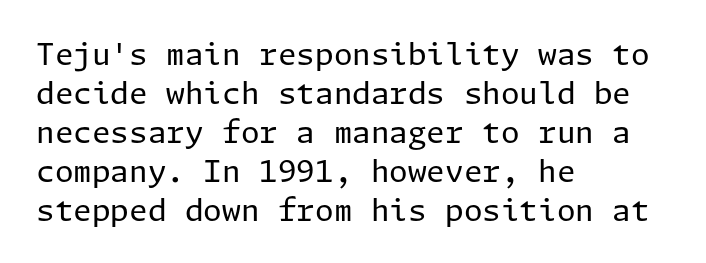
Descenders are the only things crossing below the line. Tracking value appears to be zero — textbook default spacing. Observe the absence of serifs on each vertical stroke in this sample. A normal amount of white space separates one row of letters from the next. Typeset ragged right — the left edge is the straight one.
